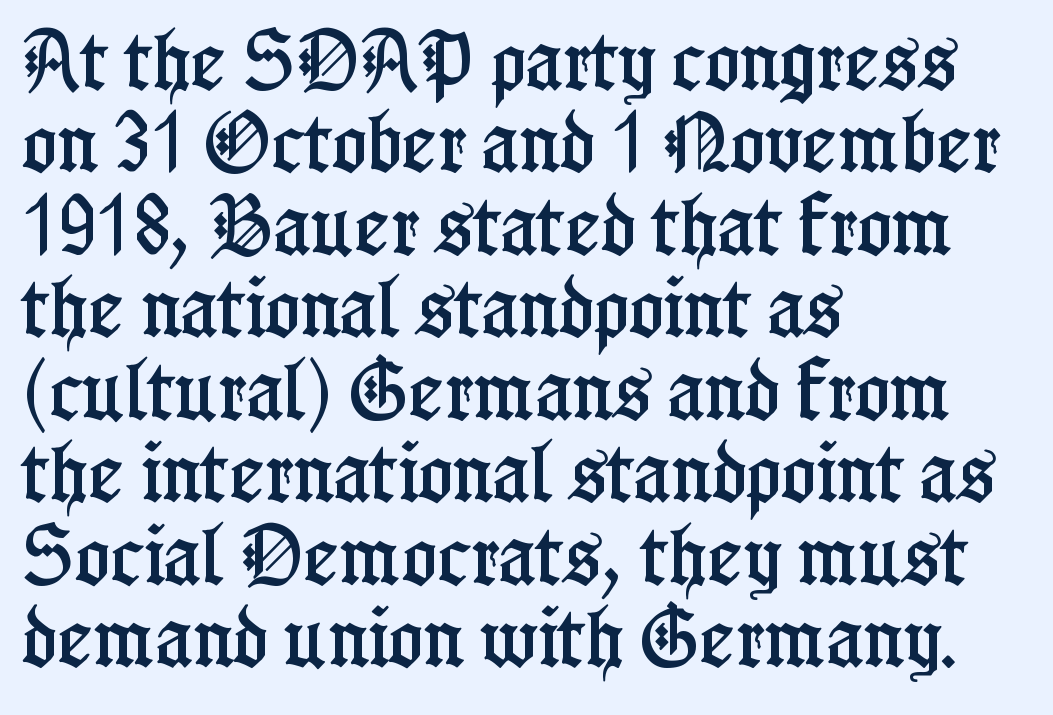
{"serif": "yes", "italic": "no", "width": "condensed", "stroke_contrast": "low", "x_height": "medium", "monospaced": "no", "underline": "no", "align": "left", "line_spacing": "normal", "line_spacing_ratio": 1.25, "letter_spacing": "normal", "letter_spacing_em": 0.0, "glyph_px": 66}
